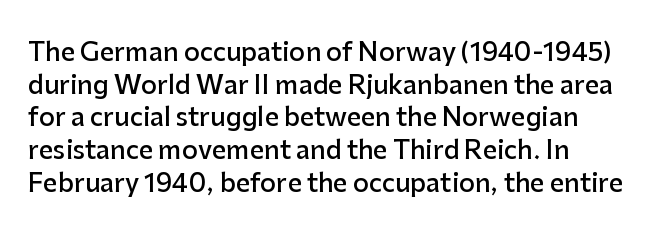
Q: Is the text bold? A: Semi-bold.
Q: Is the text italic (slanted)? A: No, it is upright.
Q: Is the text underlined? A: No.
Q: How is the paragraph aligned? A: Left-aligned.
Q: Is the spacing between letters normal or unusually wide? A: Normal.
Q: Is the spacing between lines tight, normal or loose? A: Normal.
